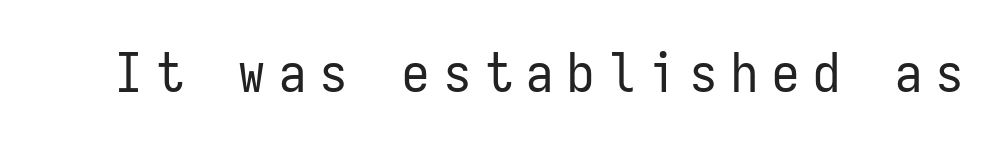
The image shows 54 px regular-weight, condensed sans-serif type, upright, monospaced; set unusually wide letter spacing (+0.26 em), not underlined; low stroke contrast and a medium x-height.
